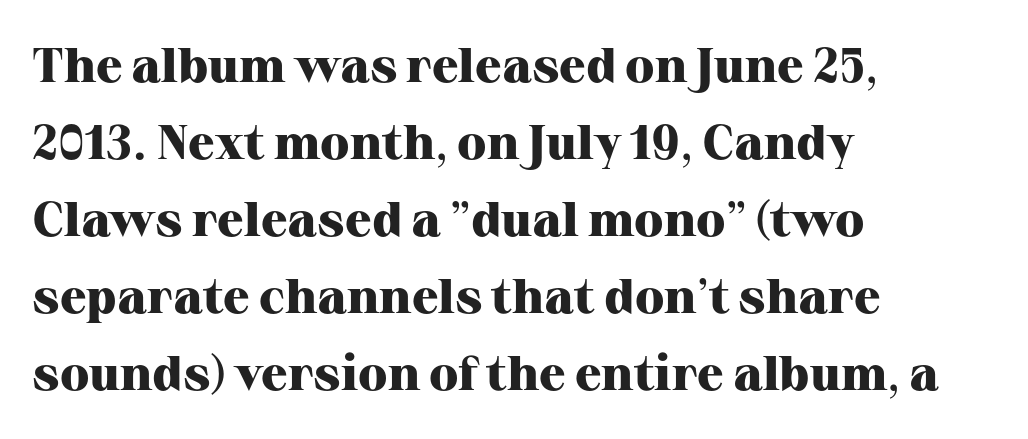
Short and long lines alike share a common starting point at left. Weight: bold. Here the designer chose a conventional face with non-uniform glyph widths. Glyph-to-glyph distance matches everyday printed text.
